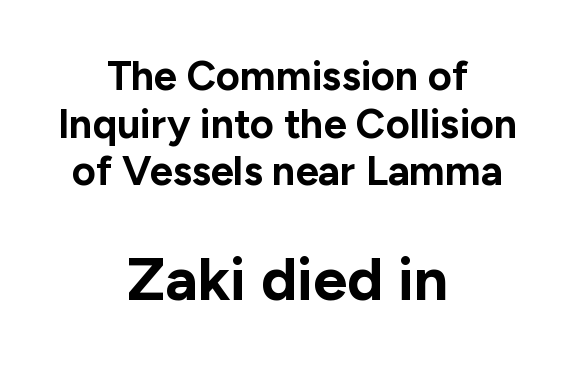
The image shows 61 px bold sans-serif type, upright; set centered, line spacing 1.16x, normal letter spacing, not underlined; the second (bottom) block is 1.49x larger; low stroke contrast and a medium x-height.
